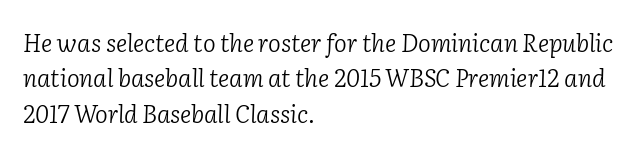
The image shows 24 px text type, italic (leaning right); set left-aligned, normal line spacing (1.47x), normal letter spacing, not underlined.
